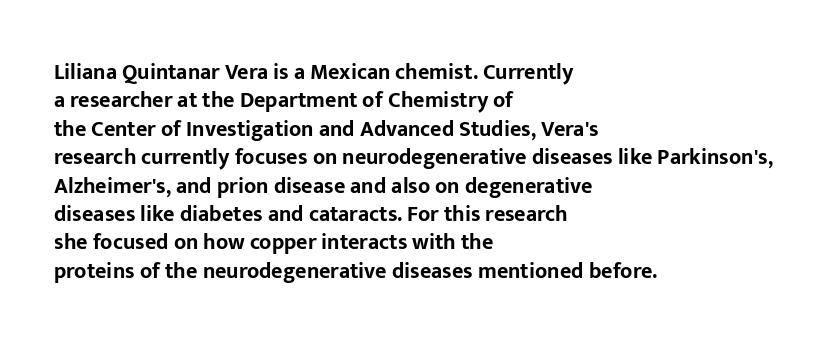
The image shows 22 px bold type, upright; set left-aligned, normal line spacing (1.29x), normal letter spacing, not underlined.
